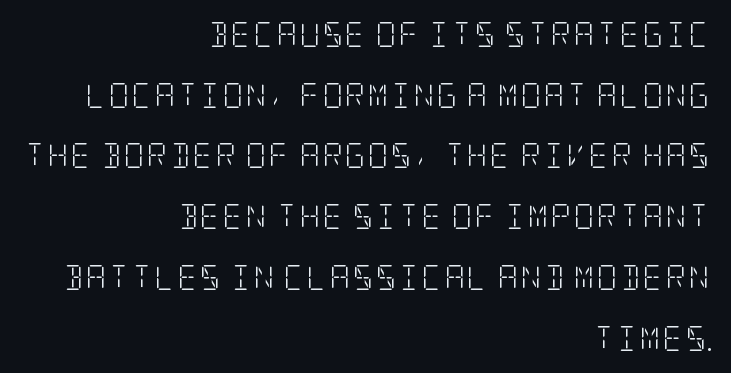
Q: Is the text bold? A: No.
Q: Is the text italic (slanted)? A: No, it is upright.
Q: Is the text underlined? A: No.
Q: How is the paragraph aligned? A: Right-aligned.
Q: Is the spacing between lines tight, normal or loose? A: Loose.
